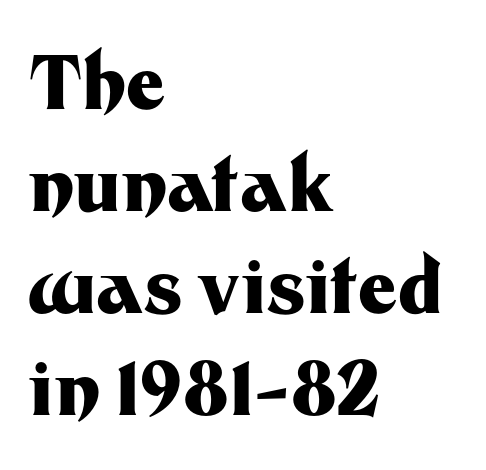
{"serif": "no", "italic": "no", "bold": "yes", "weight": "heavy", "width": "normal", "stroke_contrast": "medium", "x_height": "medium", "monospaced": "no", "underline": "no", "align": "left", "line_spacing": "normal", "line_spacing_ratio": 1.36, "letter_spacing": "normal", "letter_spacing_em": 0.0, "glyph_px": 75}
